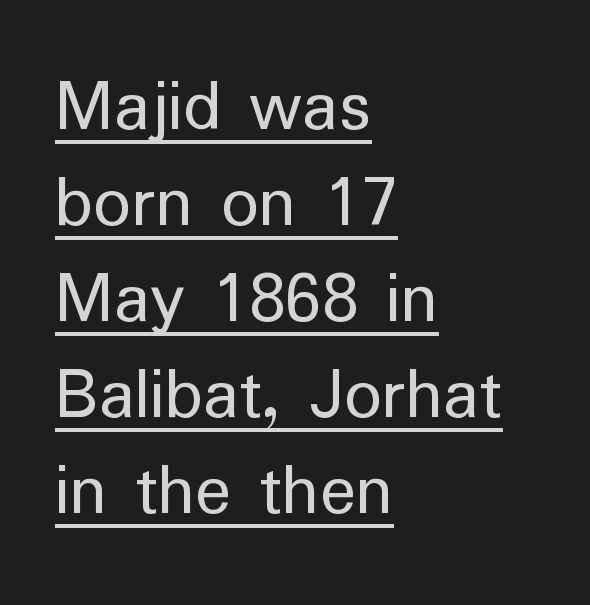
This reads as an unemphasized weight, regular at the heaviest. The lines sit at an ordinary, default distance from one another. Is this a sans? Yes — the strokes have no serifs. In CSS terms this would be text-align: left.
